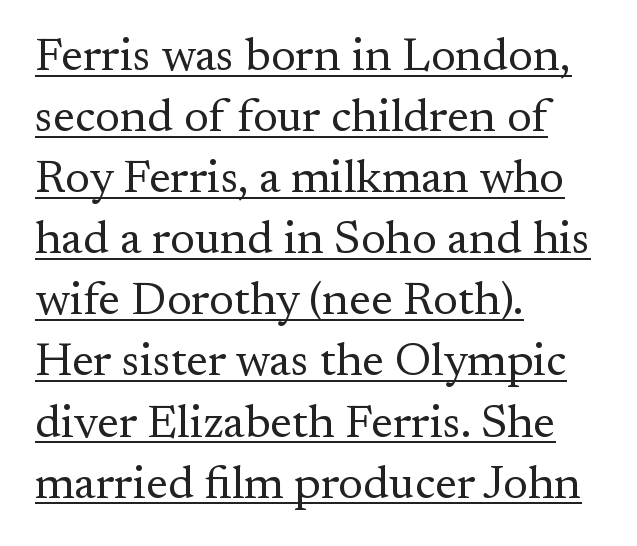
Line spacing here is normal. A typographer would call this underscored text. How are the letters spaced? Ordinarily, with no added tracking. Style check: upright. Looks like regular typesetting: each glyph gets only the width it needs. This is serif lettering, the kind often seen in printed books.
